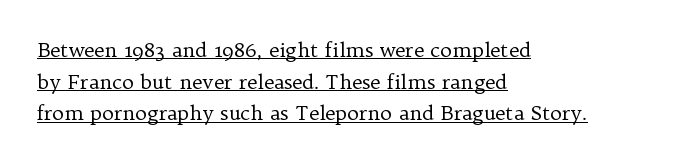
The image shows 20 px text type, upright; set left-aligned, normal line spacing (1.58x), normal letter spacing, underlined.
